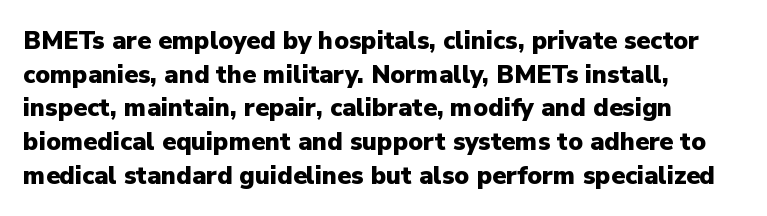
Q: Is the text bold? A: Yes.
Q: Is the text italic (slanted)? A: No, it is upright.
Q: Is the text underlined? A: No.
Q: How is the paragraph aligned? A: Left-aligned.
Q: Is the spacing between letters normal or unusually wide? A: Normal.
Q: Is the spacing between lines tight, normal or loose? A: Normal.
